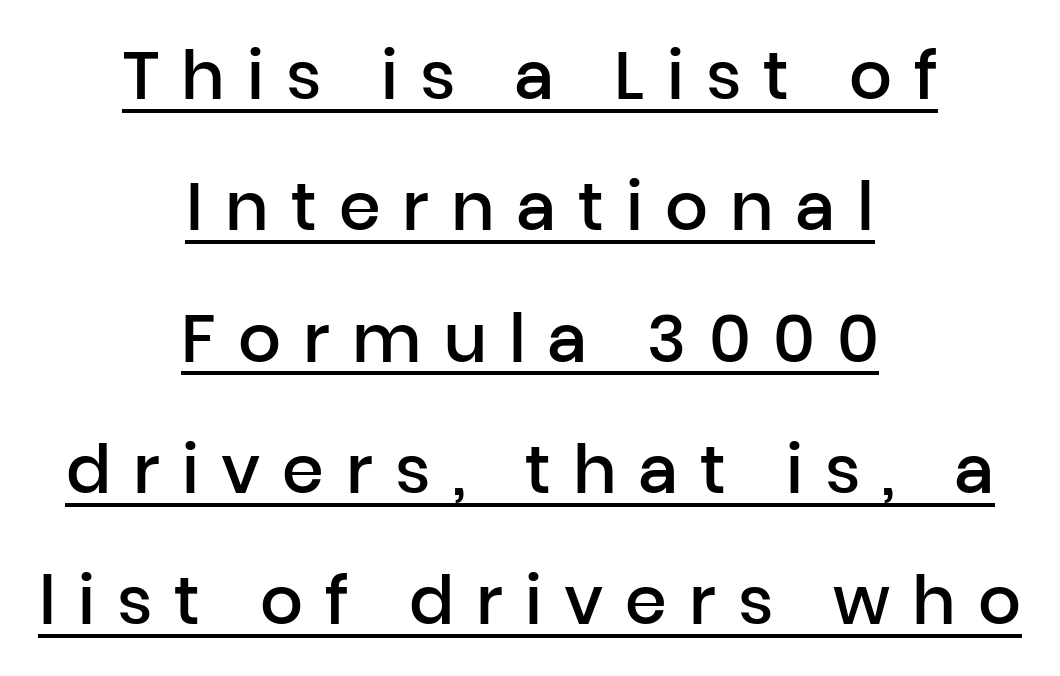
The image shows 67 px semibold sans-serif type, upright; set centered, loose line spacing (1.96x), unusually wide letter spacing (+0.33 em), underlined; low stroke contrast and a medium x-height.
